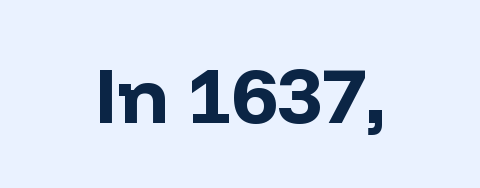
Note the varied advance widths — an 'i' is clearly narrower than an 'm'. What kind of face is this? One without serifs — a sans. How heavy is the stroke? Heavy — this is a bold. Spacing between characters is what you'd get straight out of the box. Nobody drew a line under any word here.
